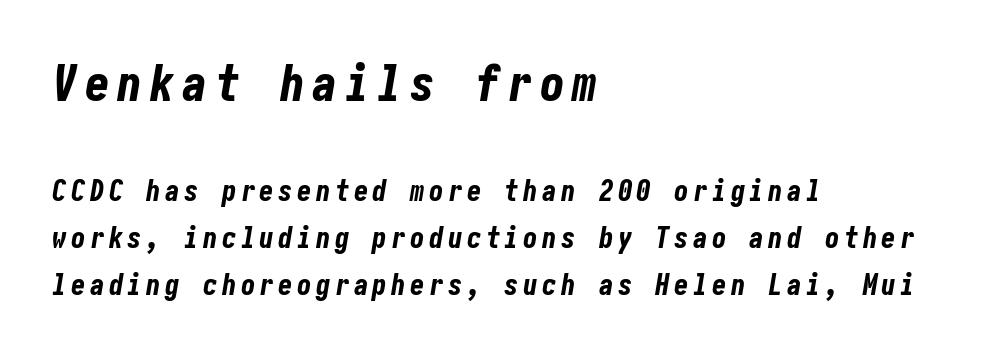
Underline: absent. One-word summary of the alignment: left. Would a proofreader flag this as italicized? Yes. Whoever set this chose a conventional vertical rhythm. Plenty of ink on the page — the face is bold.
